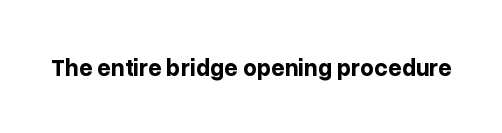
What stands out about the letter spacing? Nothing — it is the standard amount. Upright lettering throughout. Bold? Absolutely — the strokes are thick and heavy. The glyphs are unaccompanied by any horizontal stroke below them.
